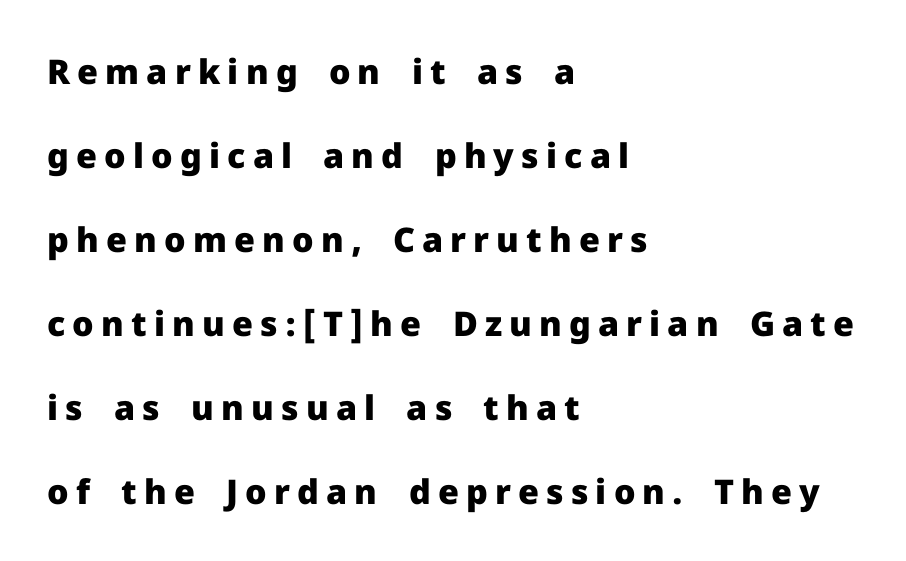
A classic flush-left, rag-right setting is used for this passage. You can tell it's not italic because the verticals are truly vertical. Grotesque or geometric, the face here clearly has no serifs. Looks like regular typesetting: each glyph gets only the width it needs. A dark, heavy texture on the line: the type is bold. The face used here is rendered with a markedly widened letterfit.
